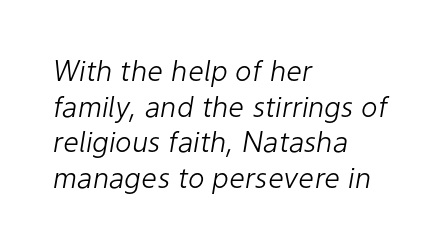
{"italic": "yes", "lean": "right", "slant_degrees": 9, "bold": "no", "weight": "light", "width": "normal", "stroke_contrast": "low", "x_height": "medium", "monospaced": "no", "underline": "no", "align": "left", "line_spacing": "normal", "line_spacing_ratio": 1.27, "letter_spacing": "normal", "letter_spacing_em": 0.0, "glyph_px": 28}
